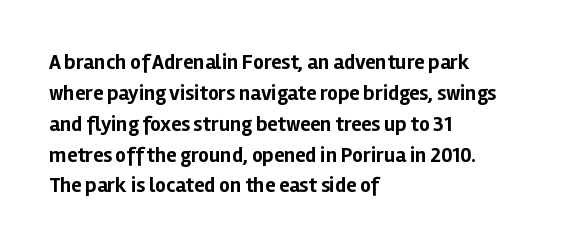
The image shows 21 px bold type, upright; set left-aligned, normal line spacing (1.47x), normal letter spacing, not underlined.
